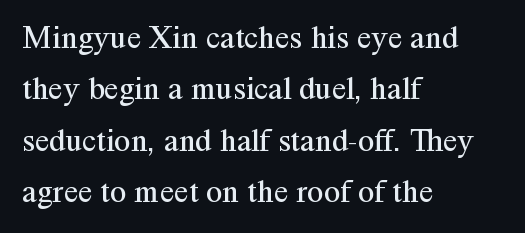
Stem width sits at or under what a default text font uses. If you measured baseline to baseline, you'd find a middling distance. Note the varied advance widths — an 'i' is clearly narrower than an 'm'. Typographically, this falls in the serif category. All the whitespace from short lines collects on the right.
